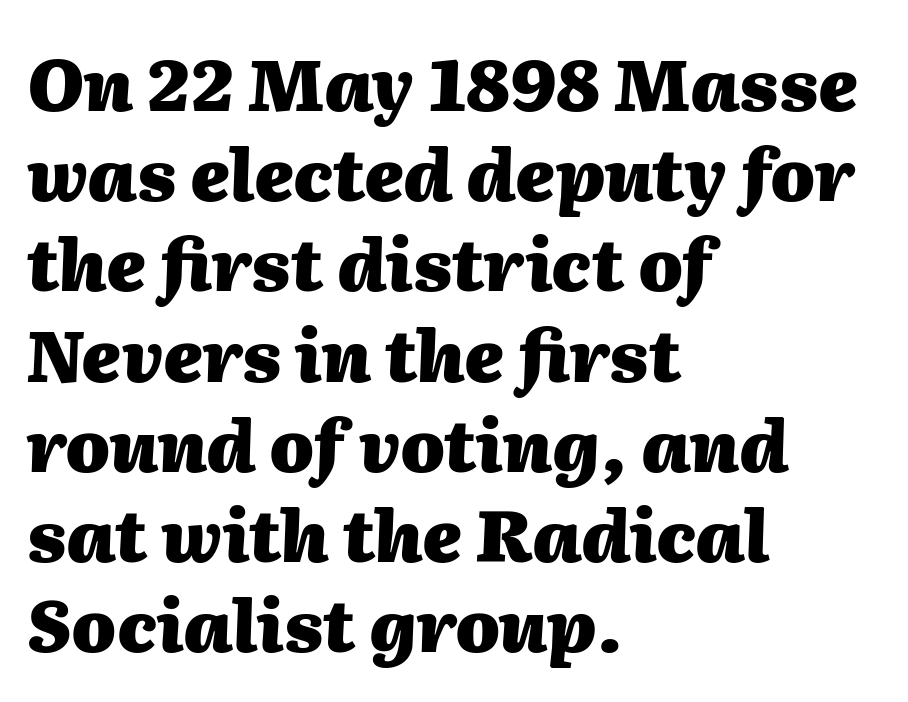
Standard letterfit; no display-style spreading of the glyphs. Honestly, the row spacing looks completely unremarkable. The paragraph shown leans on its left margin. Descenders hang freely into open space. If you drew a line through each stem, it would be angled. The letters are bold, with thick, heavy strokes.
